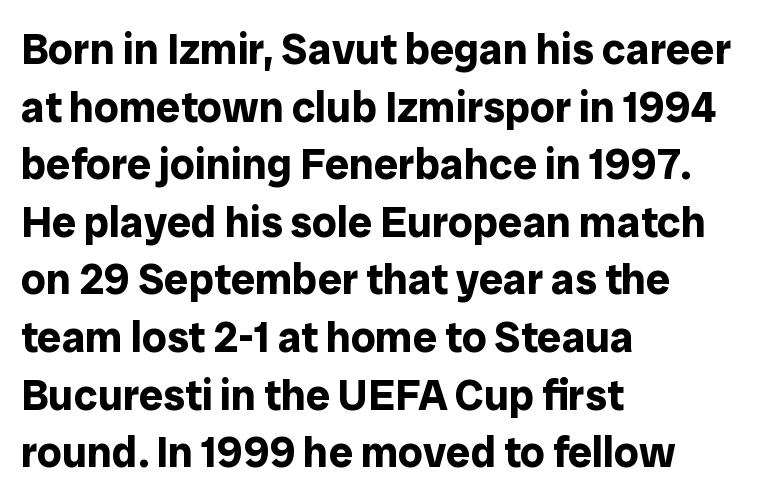
{"serif": "no", "italic": "no", "bold": "yes", "weight": "bold", "width": "normal", "stroke_contrast": "low", "x_height": "medium", "monospaced": "no", "underline": "no", "align": "left", "line_spacing": "normal", "line_spacing_ratio": 1.34, "letter_spacing": "normal", "letter_spacing_em": 0.0, "glyph_px": 43}
